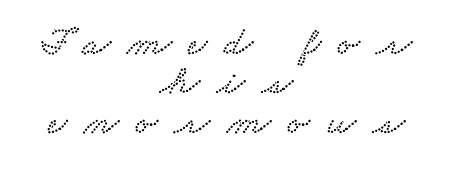
{"serif": "yes", "width": "wide", "stroke_contrast": "low", "x_height": "small", "monospaced": "no", "underline": "no", "align": "center", "line_spacing": "tight", "line_spacing_ratio": 0.96, "letter_spacing": "wide", "letter_spacing_em": 0.41, "glyph_px": 41}
